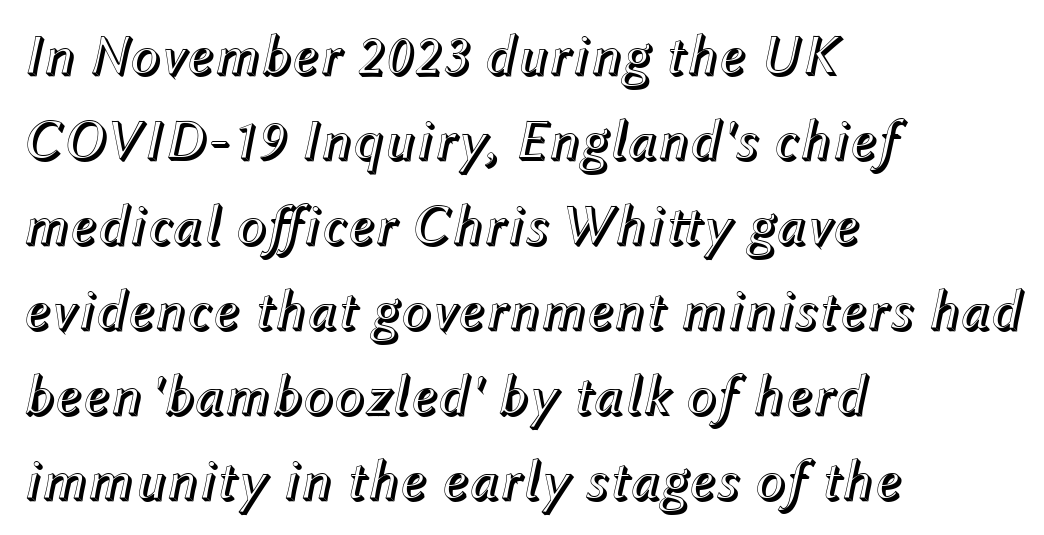
You could call the tracking neutral — neither tight nor loose. Short and long lines alike share a common starting point at left. In terms of posture, this sample is oblique. Here the designer chose a conventional face with non-uniform glyph widths. Compared with typical paragraphs, the rows here are spaced about the same. Bare-footed words on every line.
